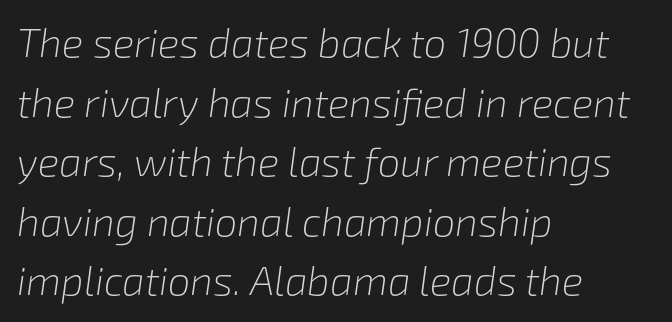
{"italic": "yes", "lean": "right", "slant_degrees": 8, "bold": "no", "weight": "light", "width": "normal", "stroke_contrast": "low", "x_height": "medium", "monospaced": "no", "underline": "no", "align": "left", "line_spacing": "normal", "line_spacing_ratio": 1.49, "letter_spacing": "normal", "letter_spacing_em": 0.0, "glyph_px": 40}
